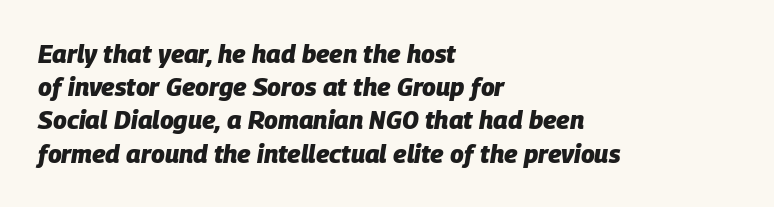
{"italic": "yes", "lean": "right", "slant_degrees": 9, "bold": "yes", "underline": "no", "align": "left", "line_spacing": "normal", "line_spacing_ratio": 1.33, "letter_spacing": "normal", "letter_spacing_em": 0.0, "glyph_px": 25}
